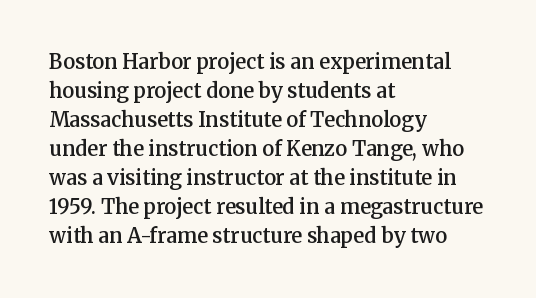
The typography opts for an upright posture over an oblique one. Descenders hang freely into open space. These lines sit exactly where default settings would place them. Stroke thickness is moderately raised; the sample reads as semibold. What stands out about the letter spacing? Nothing — it is the standard amount.
